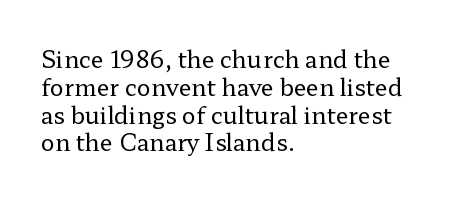
Italic: no, the glyphs are upright roman. Typeset ragged right — the left edge is the straight one. The gaps between neighbouring characters are ordinary and unremarkable. No letter is thick-stroked: the sample isn't bold. Lines of text with bare space underneath.
